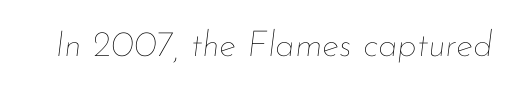
Underlining? Definitely not there. Counters stay open thanks to moderate or lighter strokes. Each letter keeps its own natural width here, so spacing adapts to shape. The letters sit at their default tracking, neither squeezed nor spread. Designer's note — italics engaged.
